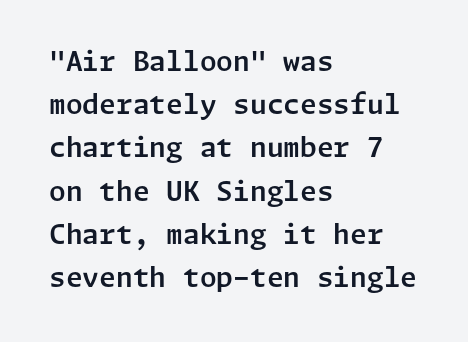
Anything drawn beneath the words? Only blank space. In terms of letterspacing, this is plain default setting. No italicization has been applied; the sample stays upright. The block of text has a typical density, with ordinary space between rows. Horizontal alignment here is leftward, the default for most running prose.
